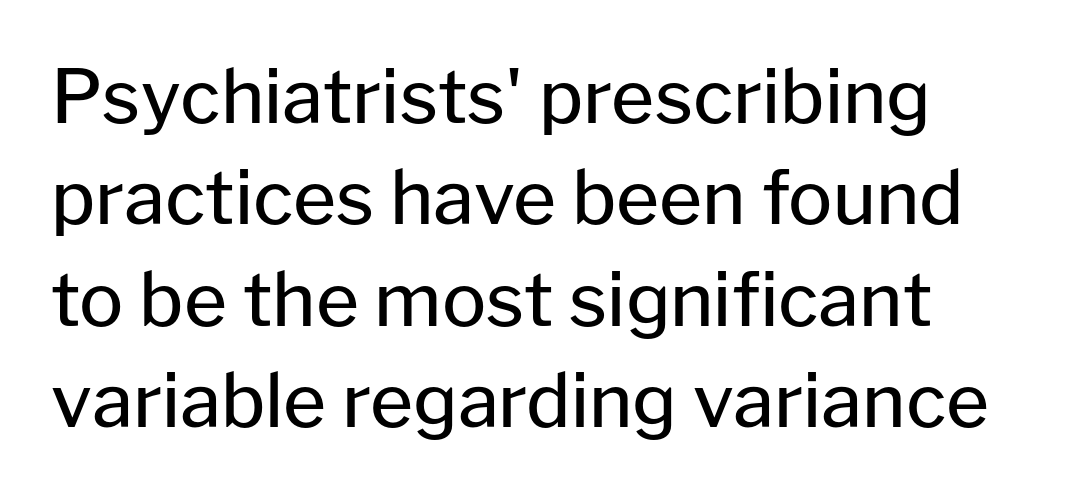
The image shows 74 px regular-weight sans-serif type, upright; set left-aligned, normal line spacing (1.37x), normal letter spacing, not underlined; low stroke contrast and a medium x-height.
